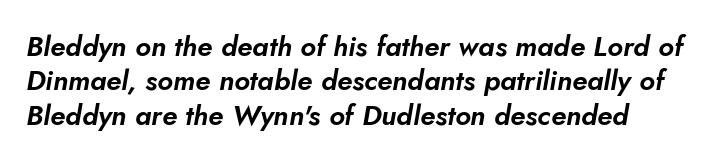
{"italic": "yes", "lean": "right", "slant_degrees": 5, "width": "normal", "stroke_contrast": "low", "x_height": "small", "monospaced": "no", "underline": "no", "line_spacing_ratio": 1.23, "letter_spacing": "normal", "letter_spacing_em": 0.0, "glyph_px": 28}
